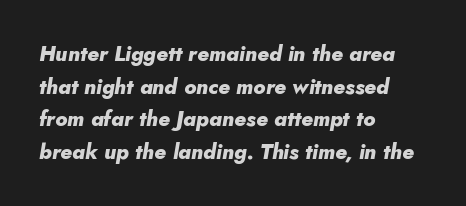
The image shows 21 px bold type, italic (leaning right); set left-aligned, normal line spacing (1.55x), normal letter spacing, not underlined.
